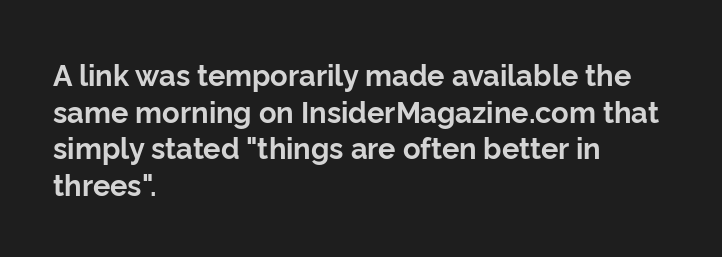
{"serif": "no", "italic": "no", "bold": "yes", "weight": "bold", "width": "normal", "stroke_contrast": "low", "x_height": "medium", "monospaced": "no", "underline": "no", "align": "left", "line_spacing": "normal", "line_spacing_ratio": 1.26, "letter_spacing": "normal", "letter_spacing_em": 0.0, "glyph_px": 29}
